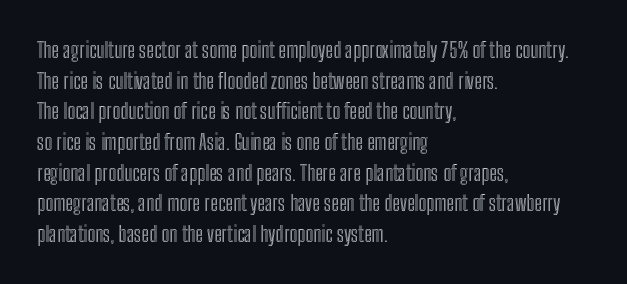
Style check: upright. Quick note: interline space is typical. This sample uses plain, unmodified letter spacing. In CSS terms this would be text-align: left.
